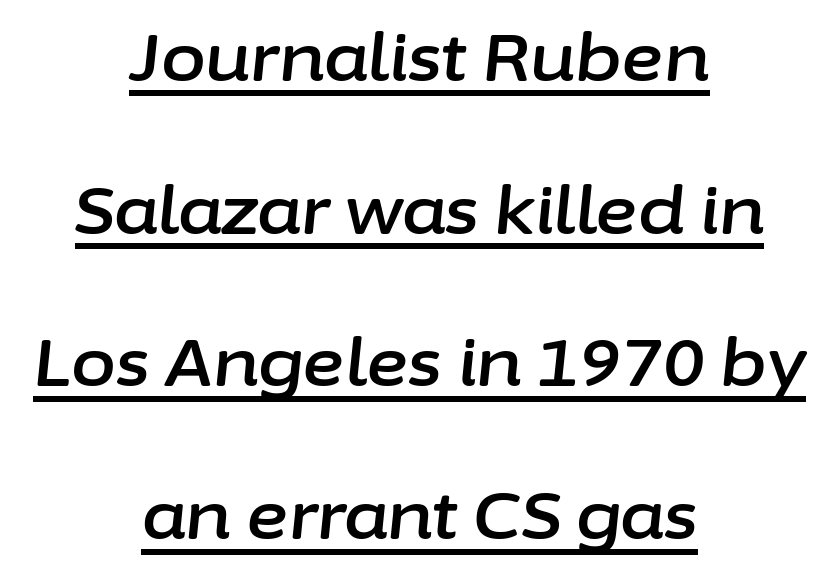
Proportional: the letters do not fall into vertical columns. Both edges are ragged and mirror each other, which tells us the setting is centered. The passage shown leans; its letterforms are oblique. You could fit nearly another row in the gap between these rows.
